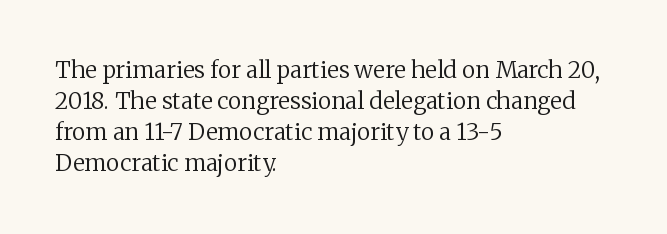
The image shows 23 px text type, upright; set left-aligned, normal line spacing (1.35x), normal letter spacing, not underlined.
